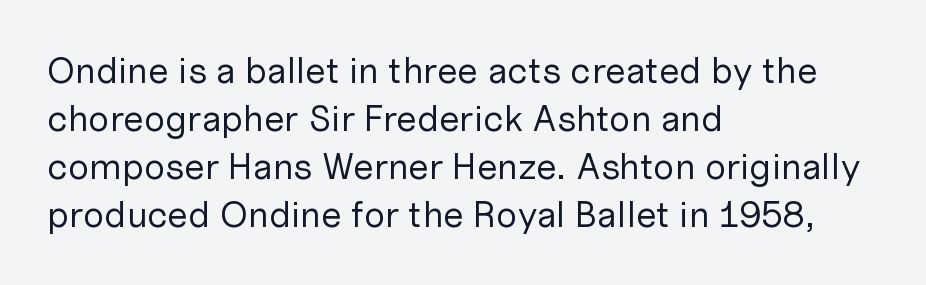
The image shows 37 px regular-weight sans-serif type, upright; set left-aligned, normal line spacing (1.3x), normal letter spacing, not underlined; low stroke contrast and a medium x-height.
